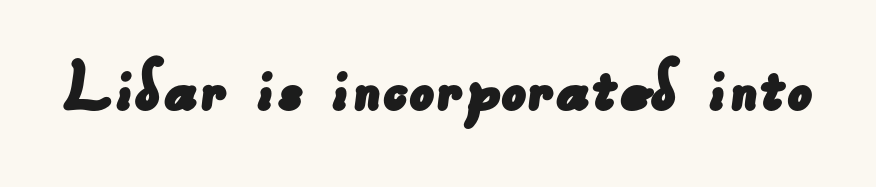
{"serif": "no", "width": "normal", "stroke_contrast": "low", "x_height": "small", "monospaced": "no", "underline": "no", "letter_spacing": "normal", "letter_spacing_em": 0.0, "glyph_px": 80}
